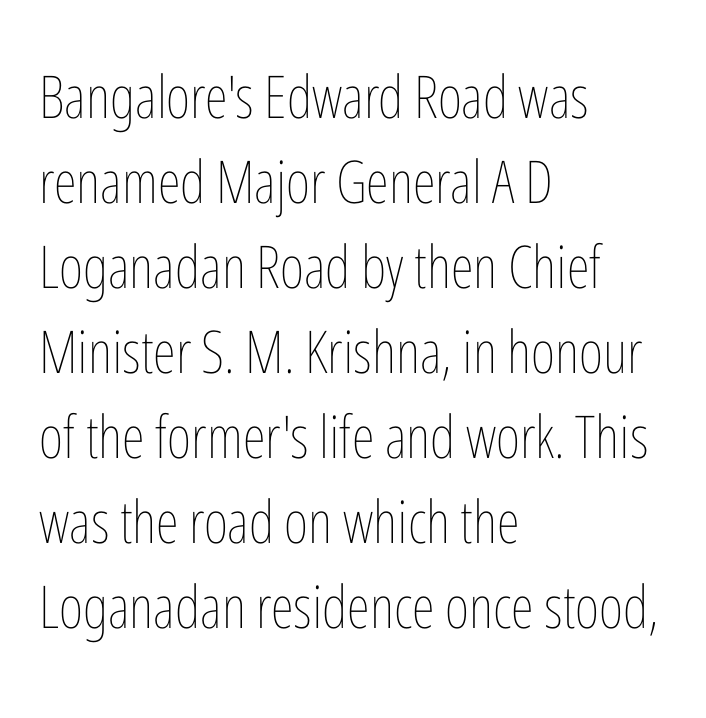
The letterforms sit shoulder to shoulder at normal distance. Normally led — the rows are evenly, conventionally spaced. Descender tails drop into unmarked territory. Every character sits straight up, as roman type does. Each letter keeps its own natural width here, so spacing adapts to shape.
